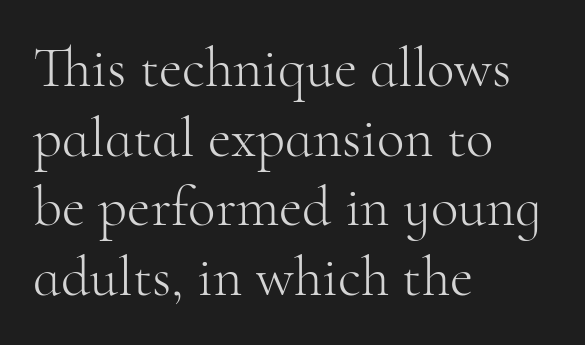
Q: Is the text bold? A: No.
Q: Is the text italic (slanted)? A: No, it is upright.
Q: Is the typeface a serif or a sans-serif typeface? A: Serif.
Q: Is the text underlined? A: No.
Q: How is the paragraph aligned? A: Left-aligned.
Q: Is the spacing between letters normal or unusually wide? A: Normal.
Q: Width (condensed, normal, or wide)? A: Normal.
Q: Stroke contrast? A: High.
Q: x-height? A: Small.
Q: Monospaced? A: No.
